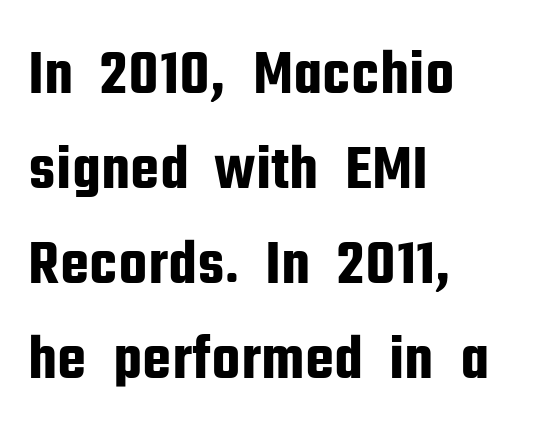
The passage shown is typed in a proportional face where columns would drift. Each word holds together tightly as a unit, with standard inter-letter gaps. Line spacing here is normal. A clean baseline with only descenders dipping below it. Observe the absence of serifs on each vertical stroke in this sample. Line starts are locked; line ends wander.
